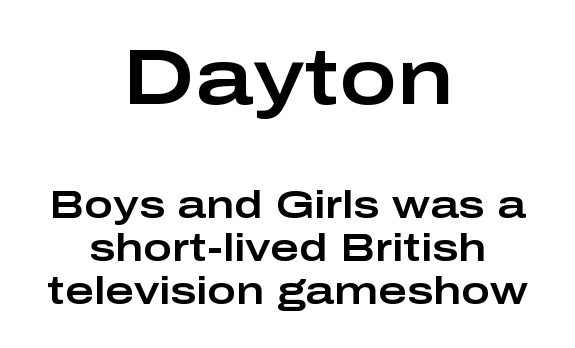
Q: Is the text italic (slanted)? A: No, it is upright.
Q: Is the typeface a serif or a sans-serif typeface? A: Sans-serif.
Q: Is the text underlined? A: No.
Q: How is the paragraph aligned? A: Centered.
Q: Is the spacing between letters normal or unusually wide? A: Normal.
Q: Is the spacing between lines tight, normal or loose? A: Tight.
Q: Which block of text is set in a larger size, the first (top) or the second (bottom)? A: The first (top) one.
Q: Width (condensed, normal, or wide)? A: Wide.
Q: Stroke contrast? A: Low.
Q: x-height? A: Medium.
Q: Monospaced? A: No.
